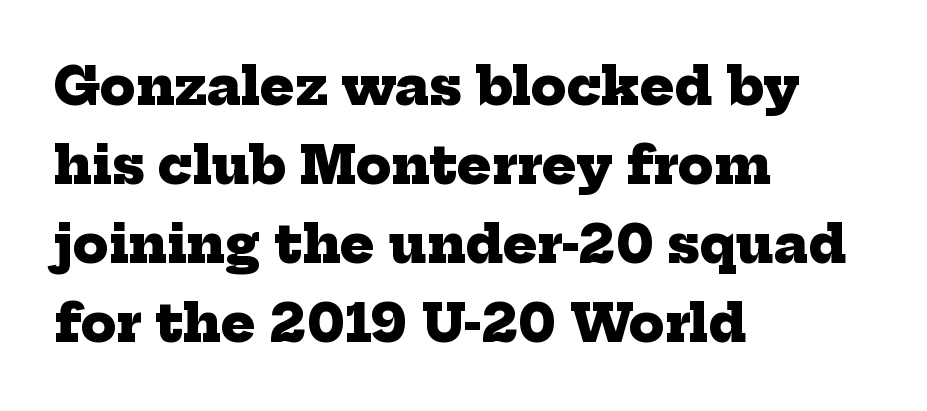
The image shows 51 px heavy serif type; set left-aligned, normal line spacing (1.55x), normal letter spacing, not underlined; low stroke contrast and a medium x-height.
